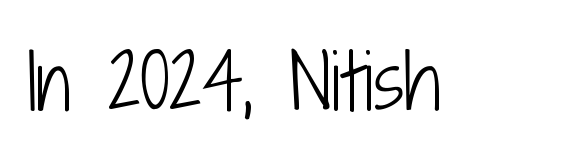
The image shows 74 px light, condensed sans-serif type, upright; set normal letter spacing, not underlined; low stroke contrast and a medium x-height.
